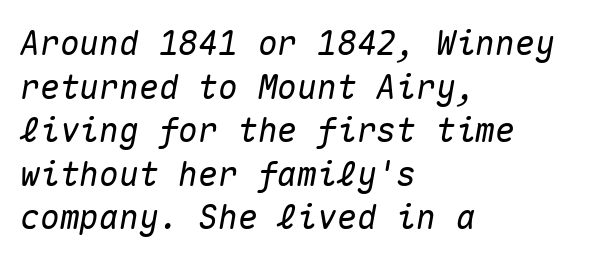
The image shows 33 px text type, italic (leaning right), monospaced; set left-aligned, normal line spacing (1.32x), normal letter spacing, not underlined; medium stroke contrast and a medium x-height.
